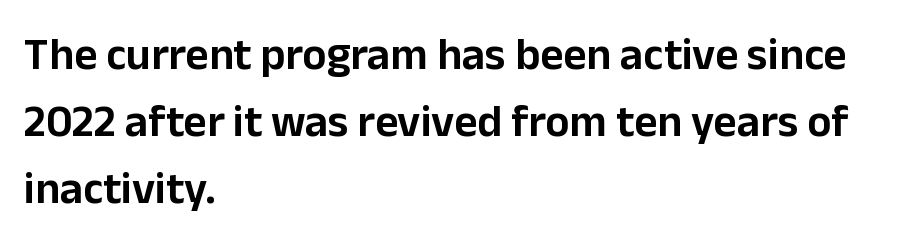
Q: Is the text italic (slanted)? A: No, it is upright.
Q: Is the typeface a serif or a sans-serif typeface? A: Sans-serif.
Q: Is the text underlined? A: No.
Q: How is the paragraph aligned? A: Left-aligned.
Q: Is the spacing between letters normal or unusually wide? A: Normal.
Q: Is the spacing between lines tight, normal or loose? A: Normal.
Q: Width (condensed, normal, or wide)? A: Normal.
Q: Stroke contrast? A: Low.
Q: x-height? A: Medium.
Q: Monospaced? A: No.
